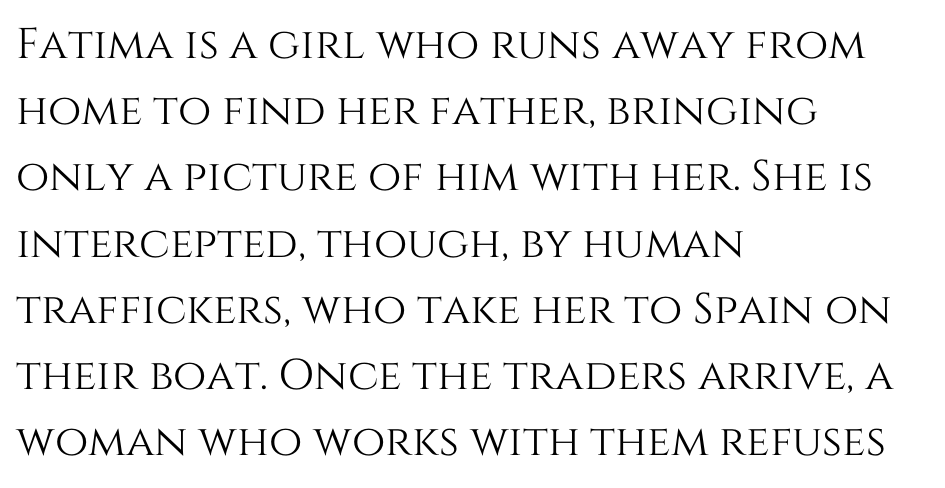
{"italic": "no", "width": "normal", "stroke_contrast": "medium", "x_height": "large", "monospaced": "no", "underline": "no", "align": "left", "line_spacing": "normal", "line_spacing_ratio": 1.54, "letter_spacing": "normal", "letter_spacing_em": 0.0, "glyph_px": 43}
